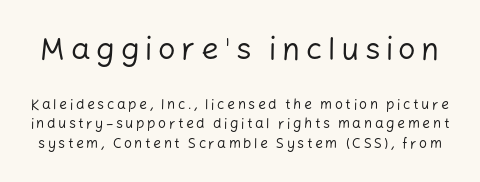
{"serif": "no", "italic": "no", "bold": "no", "weight": "regular", "width": "normal", "stroke_contrast": "low", "x_height": "medium", "monospaced": "no", "underline": "no", "line_spacing": "normal", "line_spacing_ratio": 1.39, "larger_block": "first", "size_ratio": 2.21, "glyph_px": 31}
